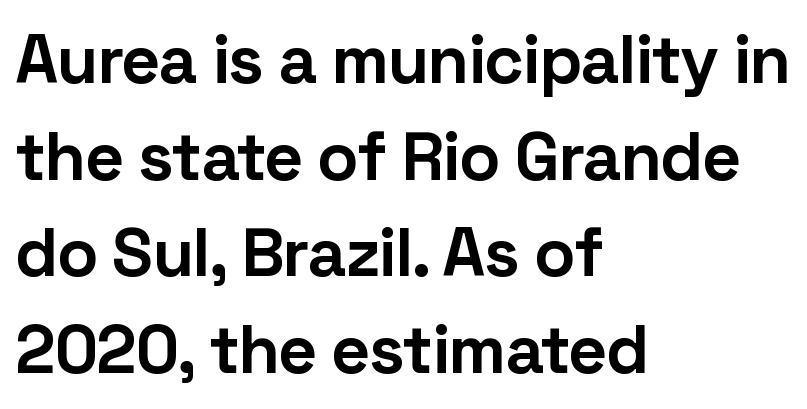
{"serif": "no", "italic": "no", "bold": "yes", "weight": "bold", "width": "normal", "stroke_contrast": "low", "x_height": "medium", "monospaced": "no", "underline": "no", "align": "left", "line_spacing": "normal", "line_spacing_ratio": 1.42, "letter_spacing": "normal", "letter_spacing_em": 0.0, "glyph_px": 68}
